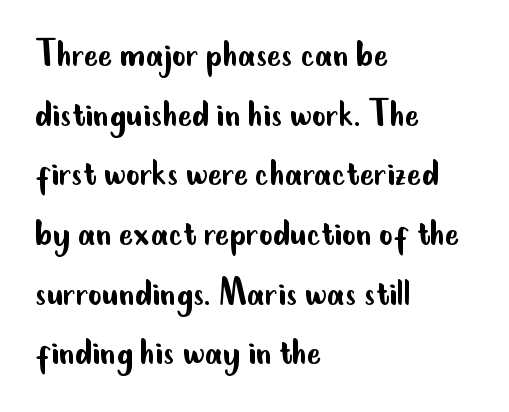
A student would call this left alignment; a typographer would say flush left, rag right. Summary of weight: not heavy and not bold. What kind of face is this? One without serifs — a sans. The passage shown is not underscored anywhere. Posture: vertical. Is this a fixed-width face? No — the glyphs have proportional, varying widths.
